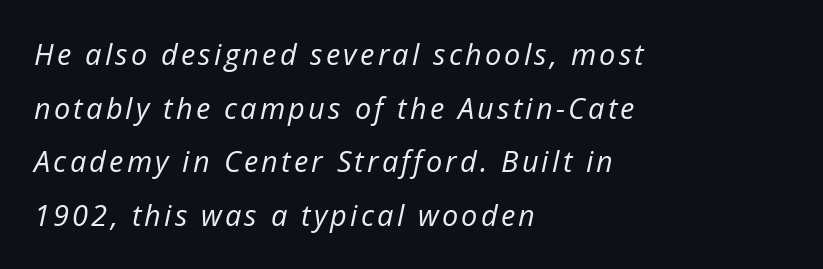
Q: Is the text bold? A: No.
Q: Is the text italic (slanted)? A: Yes, it leans right by about 12 degrees.
Q: Is the text underlined? A: No.
Q: How is the paragraph aligned? A: Left-aligned.
Q: Width (condensed, normal, or wide)? A: Normal.
Q: Stroke contrast? A: Low.
Q: x-height? A: Medium.
Q: Monospaced? A: No.
